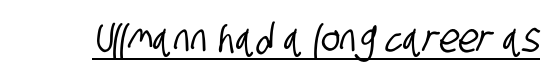
Q: Is the typeface a serif or a sans-serif typeface? A: Sans-serif.
Q: Is the text underlined? A: Yes.
Q: Is the spacing between letters normal or unusually wide? A: Normal.
Q: Width (condensed, normal, or wide)? A: Condensed.
Q: Stroke contrast? A: Low.
Q: x-height? A: Large.
Q: Monospaced? A: No.
